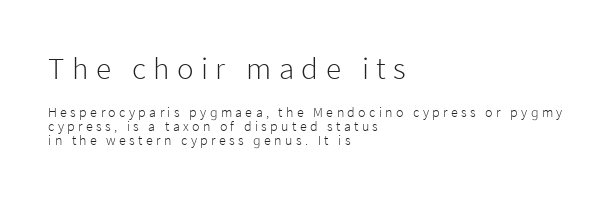
Larger block? The one above; the one below is distinctly smaller. The cut favours lightness, reaching ordinary text weight at its darkest. Lines of text with bare space underneath. Characters remain perfectly vertical along every line.
